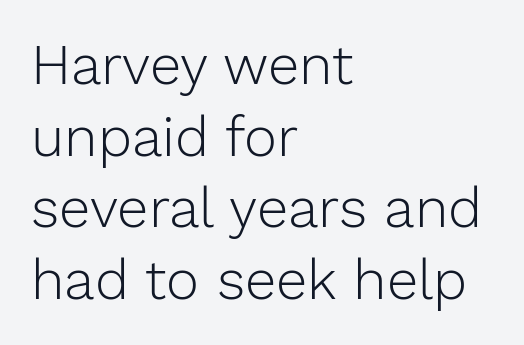
The image shows 56 px light sans-serif type, upright; set left-aligned, normal line spacing (1.28x), normal letter spacing, not underlined; low stroke contrast and a medium x-height.
